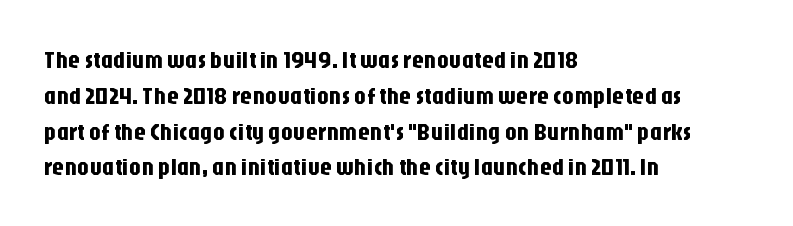
The image shows 24 px text type, upright; set left-aligned, normal line spacing (1.49x), normal letter spacing, not underlined.
